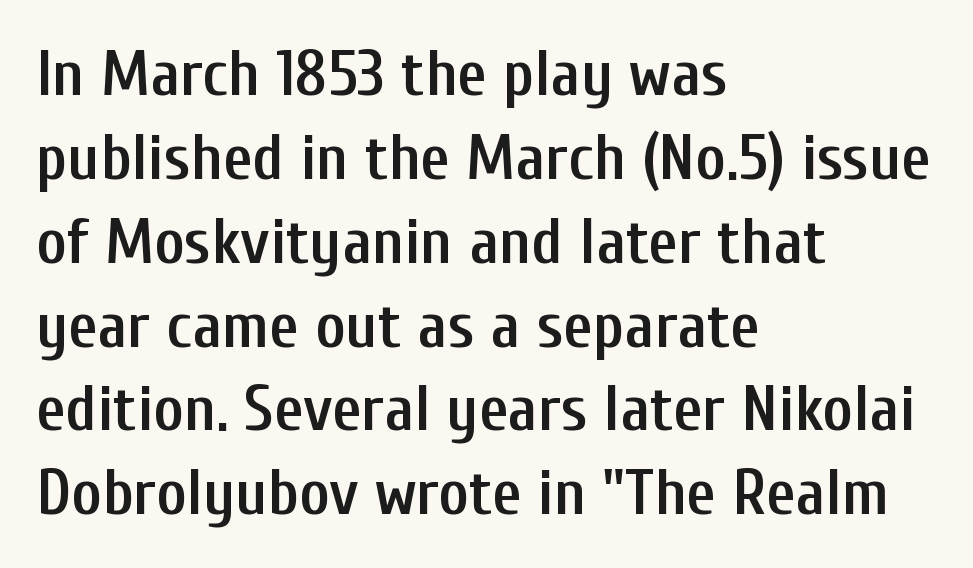
The image shows 65 px semibold, condensed sans-serif type, upright; set left-aligned, normal line spacing (1.29x), normal letter spacing, not underlined; low stroke contrast and a medium x-height.
